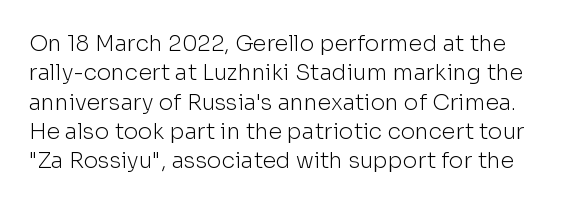
Descenders are the only things crossing below the line. The cut favours lightness, reaching ordinary text weight at its darkest. Observe the ordinary spacing: letters are neighbours, not strangers. Style check: upright. Quick note: interline space is typical.
